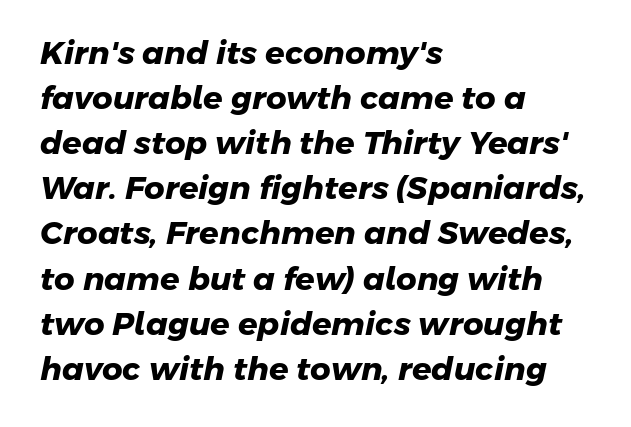
The image shows 32 px heavy sans-serif type; set left-aligned, normal line spacing (1.41x), normal letter spacing, not underlined; low stroke contrast and a medium x-height.
